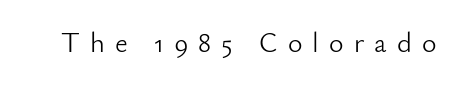
Q: Is the text bold? A: No.
Q: Is the text italic (slanted)? A: No, it is upright.
Q: Is the typeface a serif or a sans-serif typeface? A: Sans-serif.
Q: Is the text underlined? A: No.
Q: Is the spacing between letters normal or unusually wide? A: Unusually wide.
Q: Width (condensed, normal, or wide)? A: Normal.
Q: Stroke contrast? A: Low.
Q: x-height? A: Small.
Q: Monospaced? A: No.
